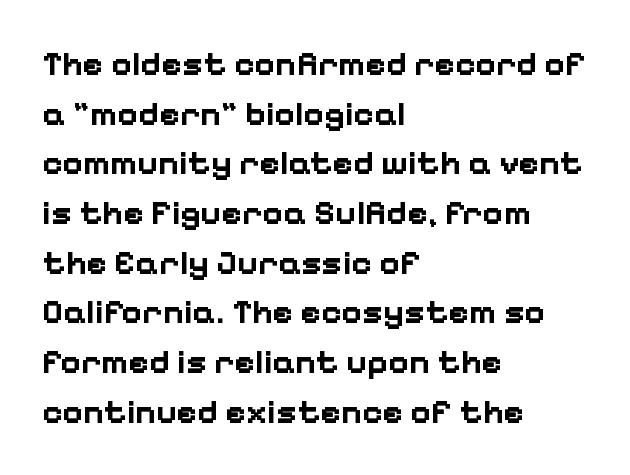
Q: Is the text bold? A: Yes.
Q: Is the text italic (slanted)? A: No, it is upright.
Q: Is the typeface a serif or a sans-serif typeface? A: Sans-serif.
Q: Is the text underlined? A: No.
Q: How is the paragraph aligned? A: Left-aligned.
Q: Is the spacing between letters normal or unusually wide? A: Normal.
Q: Is the spacing between lines tight, normal or loose? A: Normal.
Q: Width (condensed, normal, or wide)? A: Normal.
Q: Stroke contrast? A: Low.
Q: x-height? A: Medium.
Q: Monospaced? A: No.
